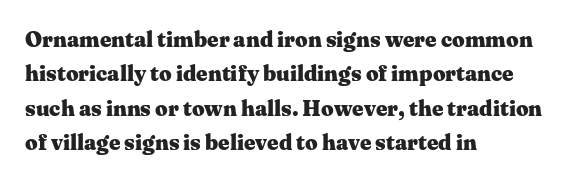
Q: Is the text bold? A: Yes.
Q: Is the text italic (slanted)? A: No, it is upright.
Q: Is the text underlined? A: No.
Q: How is the paragraph aligned? A: Left-aligned.
Q: Is the spacing between letters normal or unusually wide? A: Normal.
Q: Is the spacing between lines tight, normal or loose? A: Normal.
